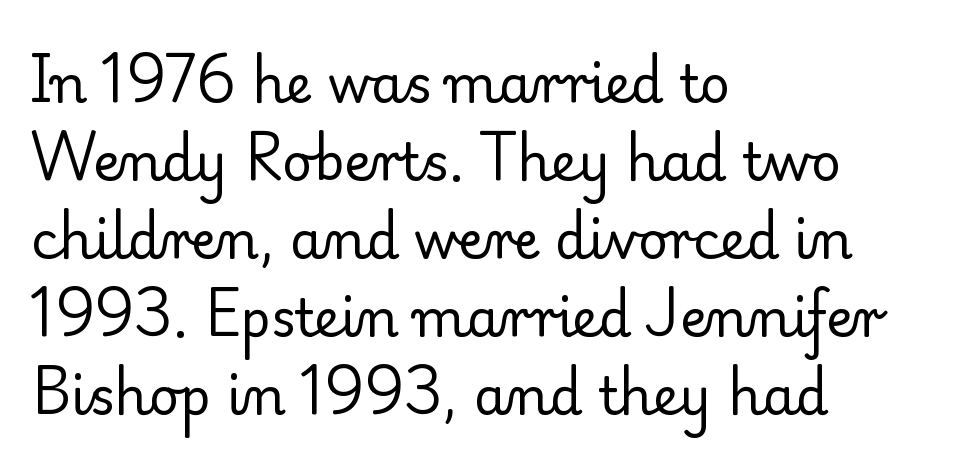
Q: Is the text bold? A: No.
Q: Is the text italic (slanted)? A: No, it is upright.
Q: Is the typeface a serif or a sans-serif typeface? A: Serif.
Q: Is the text underlined? A: No.
Q: How is the paragraph aligned? A: Left-aligned.
Q: Is the spacing between letters normal or unusually wide? A: Normal.
Q: Is the spacing between lines tight, normal or loose? A: Normal.
Q: Width (condensed, normal, or wide)? A: Normal.
Q: Stroke contrast? A: Low.
Q: x-height? A: Small.
Q: Monospaced? A: No.
